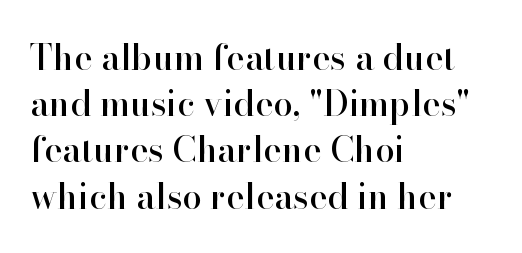
The image shows 35 px serif type, upright; set left-aligned, normal line spacing (1.32x), normal letter spacing, not underlined; high stroke contrast and a small x-height.
